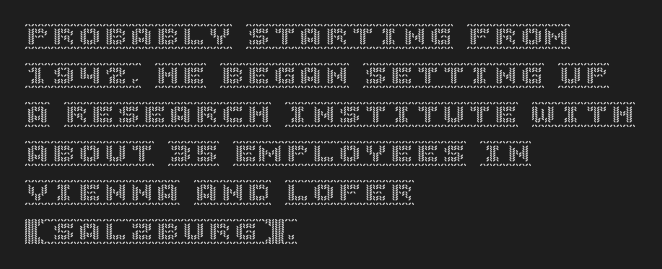
The image shows 26 px text type, upright; set left-aligned, normal line spacing (1.5x), normal letter spacing, not underlined.
